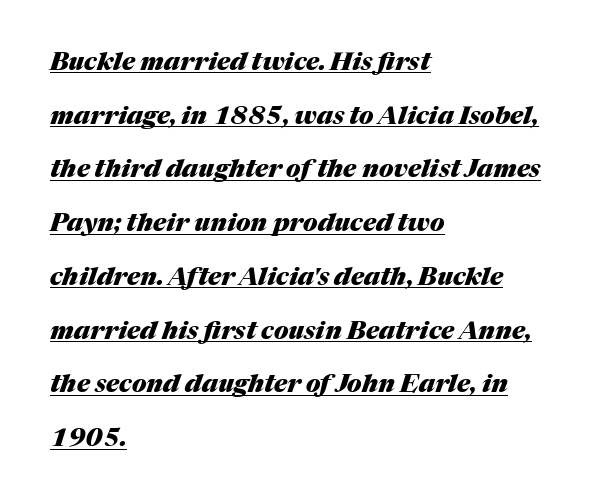
The image shows 25 px bold type, italic (leaning right); set left-aligned, loose line spacing (2.15x), normal letter spacing, underlined.
